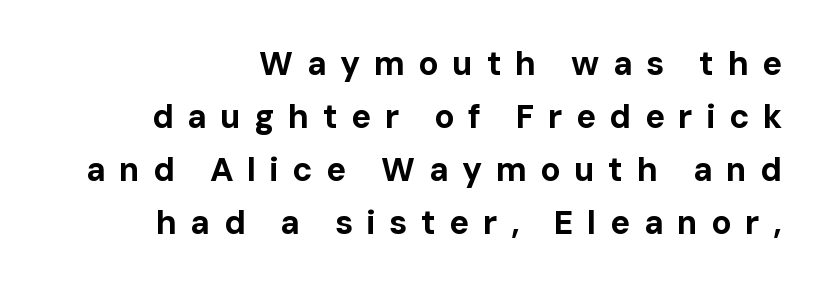
{"serif": "no", "italic": "no", "bold": "yes", "weight": "bold", "width": "normal", "stroke_contrast": "low", "x_height": "medium", "monospaced": "no", "underline": "no", "align": "right", "line_spacing": "normal", "line_spacing_ratio": 1.61, "letter_spacing": "wide", "letter_spacing_em": 0.41, "glyph_px": 33}
